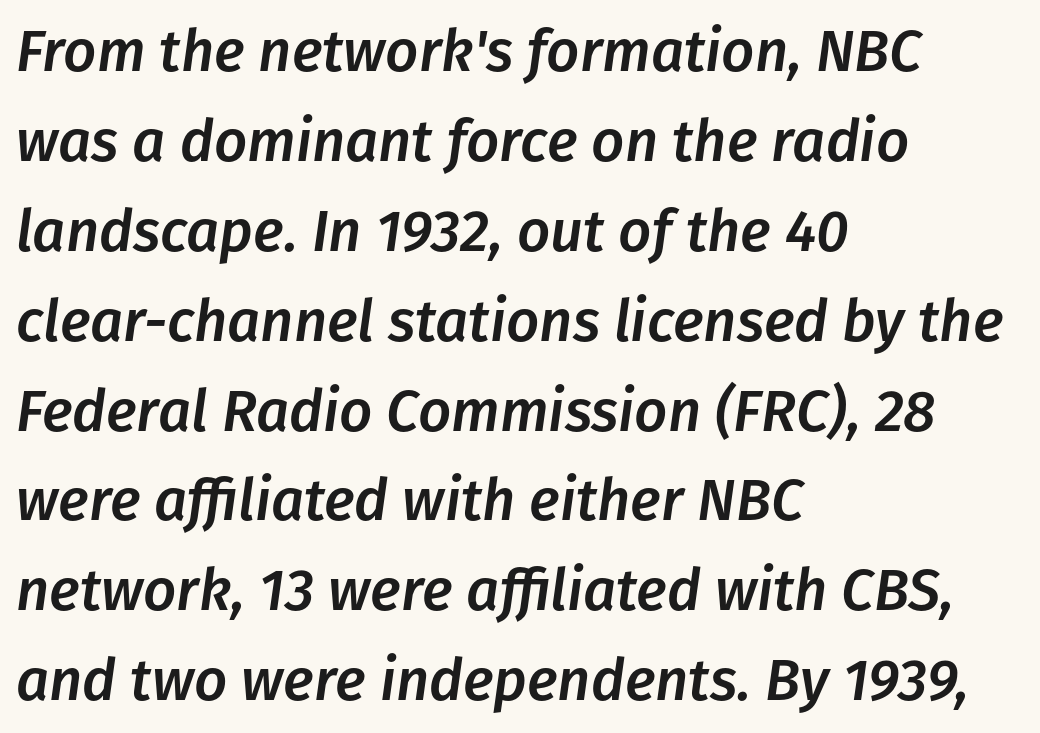
The image shows 58 px text type, italic (leaning right); set left-aligned, normal line spacing (1.55x), normal letter spacing, not underlined; low stroke contrast and a medium x-height.
